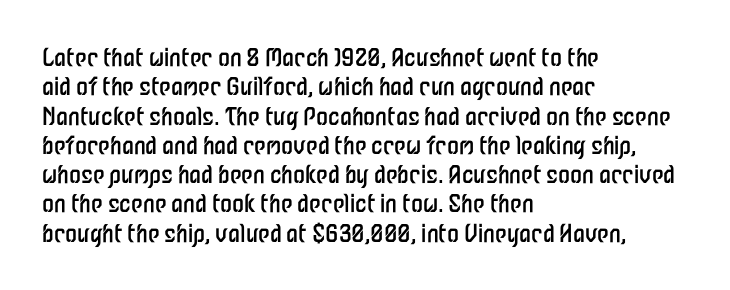
Notice how the stems are strictly vertical — no italics here. Standard letterfit; no display-style spreading of the glyphs. The space beneath each line is pristine and unruled. Counters stay open thanks to moderate or lighter strokes. A classic flush-left, rag-right setting is used for this passage.
